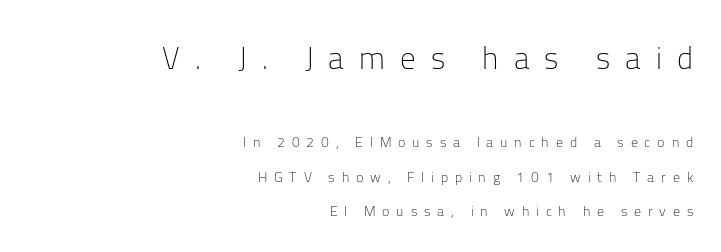
If you drew a ruler down the right edge, every line would touch it. The emphasis by scale lands on block number one, above. The horizontal fit of the characters is loose and conspicuously gappy. Letters have the restrained weight of plain body copy at most. Rows of type keep a wide berth in the vertical direction. A bare baseline throughout the passage.
